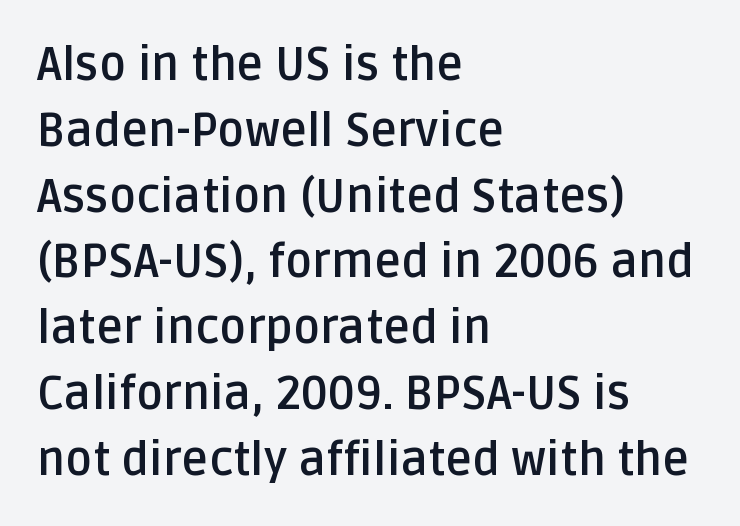
{"serif": "no", "italic": "no", "bold": "yes", "weight": "semibold", "width": "normal", "stroke_contrast": "low", "x_height": "large", "monospaced": "no", "underline": "no", "align": "left", "line_spacing": "normal", "line_spacing_ratio": 1.43, "letter_spacing": "normal", "letter_spacing_em": 0.0, "glyph_px": 46}
